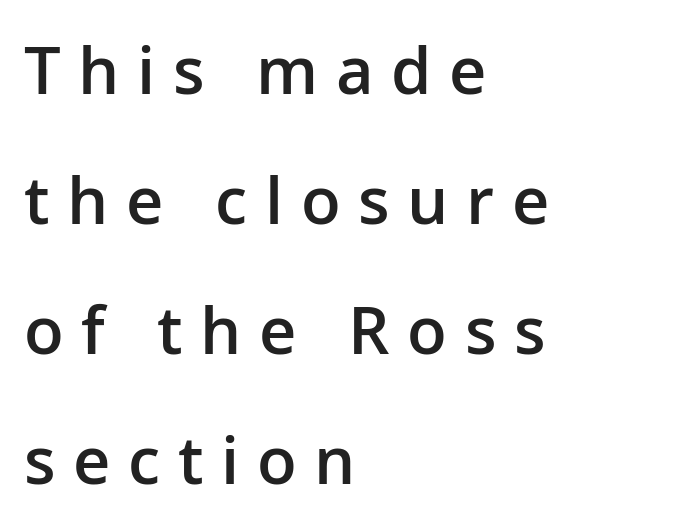
You could fit nearly another row in the gap between these rows. The rendering shows plain stroke endings on the letterforms — a sans-serif design. Note the varied advance widths — an 'i' is clearly narrower than an 'm'. Every stem runs plumb, perpendicular to the baseline. Students, this is semibold: more ink than regular, less than bold.
